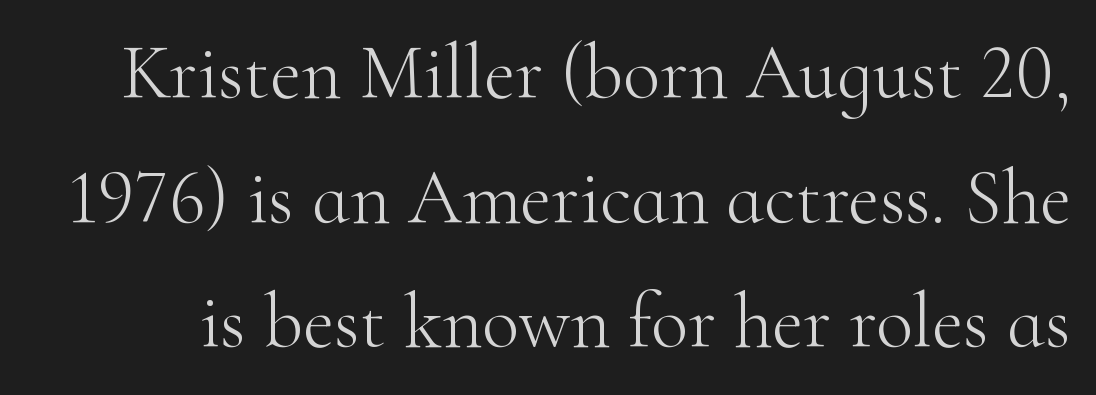
Each letter keeps its own natural width here, so spacing adapts to shape. Quick note: underline off. Letterform terminals end in serifs throughout the passage. A normal amount of white space separates one row of letters from the next.
